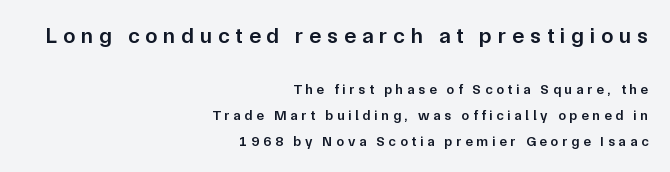
Q: Is the text bold? A: Semi-bold.
Q: Is the text italic (slanted)? A: No, it is upright.
Q: Is the text underlined? A: No.
Q: How is the paragraph aligned? A: Right-aligned.
Q: Is the spacing between letters normal or unusually wide? A: Unusually wide.
Q: Which block of text is set in a larger size, the first (top) or the second (bottom)? A: The first (top) one.
